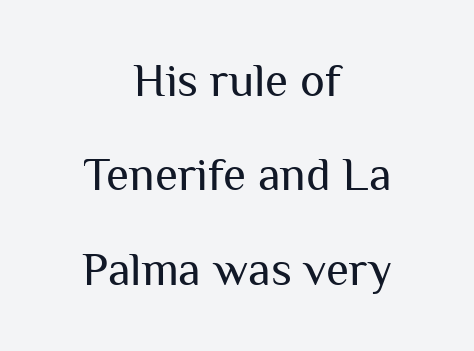
The image shows 47 px regular-weight sans-serif type, upright; set centered, loose line spacing (2.01x), normal letter spacing, not underlined; medium stroke contrast and a medium x-height.
